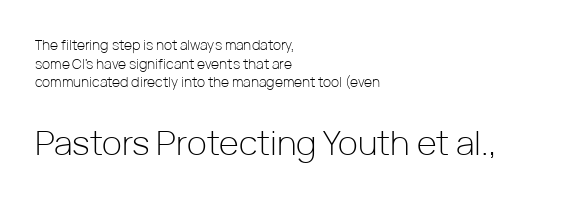
Note the varied advance widths — an 'i' is clearly narrower than an 'm'. Block two is the big one; block one sits smaller above it. The letters stand upright; this is a roman face. The gaps between neighbouring characters are ordinary and unremarkable. Horizontal bands of white between lines are of average thickness. No feet cap the strokes, marking this as sans-serif type.
